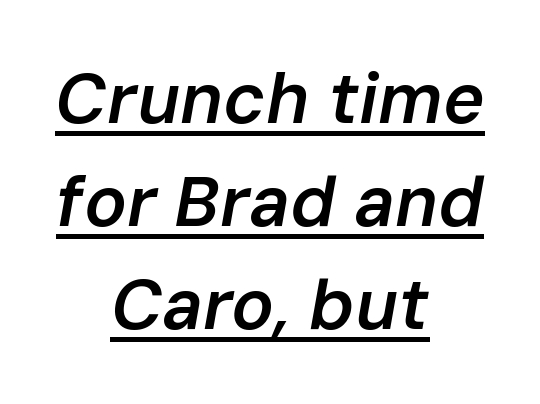
{"italic": "yes", "lean": "right", "slant_degrees": 10, "bold": "semi", "weight": "semibold", "width": "normal", "stroke_contrast": "low", "x_height": "medium", "monospaced": "no", "underline": "yes", "align": "center", "line_spacing": "normal", "line_spacing_ratio": 1.45, "letter_spacing": "normal", "letter_spacing_em": 0.0, "glyph_px": 71}
